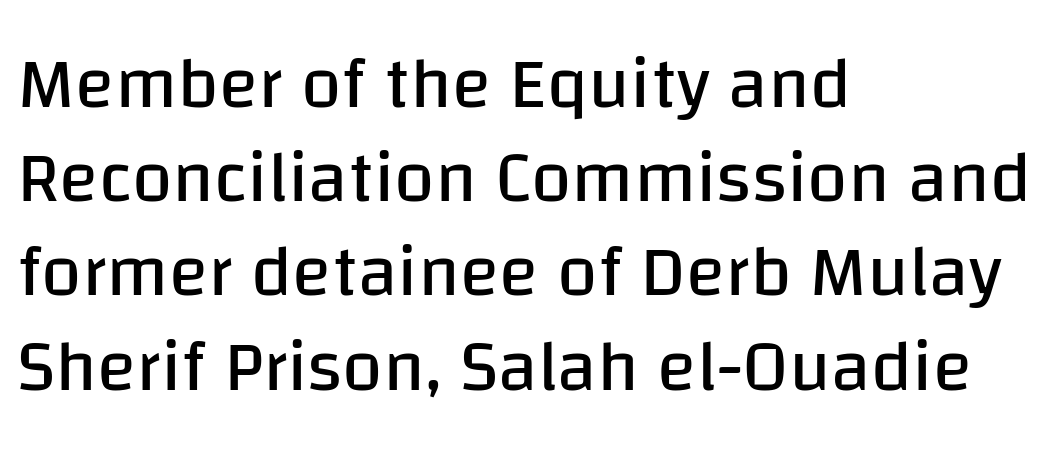
Weight class: somewhere from thin through regular. Proportional: the letters do not fall into vertical columns. Students, observe: this is what conventionally led text looks like. A typesetter would call this zero additional tracking. Teacher's note: observe the even left margin — that is flush-left alignment. Vertical strokes here are truly vertical.
